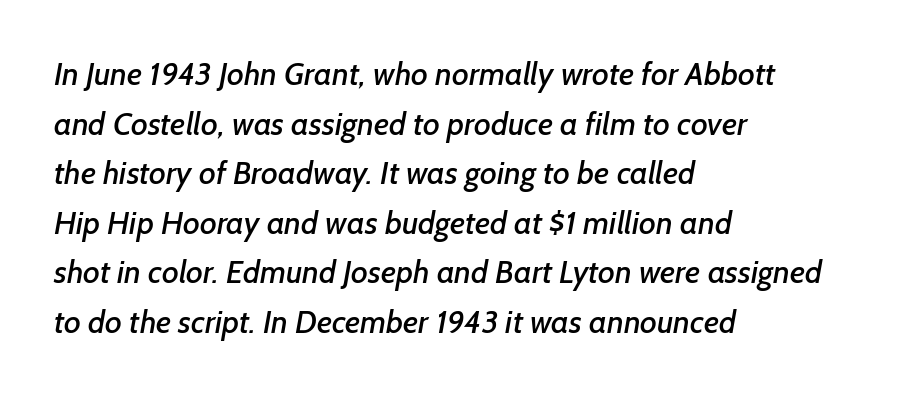
Q: Is the typeface a serif or a sans-serif typeface? A: Sans-serif.
Q: Is the text underlined? A: No.
Q: How is the paragraph aligned? A: Left-aligned.
Q: Is the spacing between letters normal or unusually wide? A: Normal.
Q: Is the spacing between lines tight, normal or loose? A: Normal.
Q: Width (condensed, normal, or wide)? A: Normal.
Q: Stroke contrast? A: Low.
Q: x-height? A: Medium.
Q: Monospaced? A: No.
